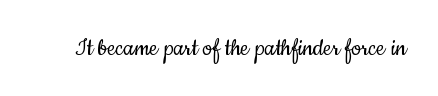
The image shows 28 px regular-weight, condensed sans-serif type; set normal letter spacing, not underlined; low stroke contrast and a small x-height.
